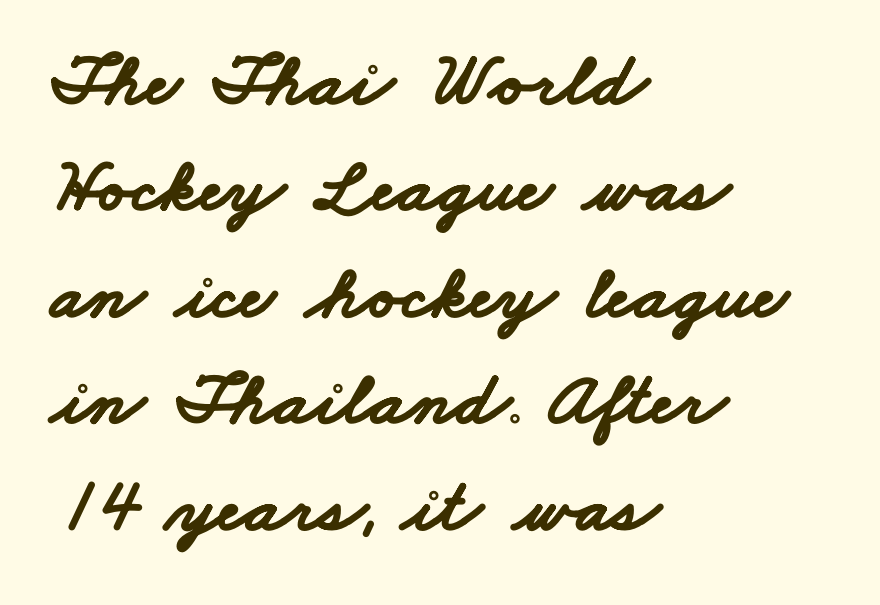
{"serif": "no", "bold": "yes", "weight": "bold", "width": "wide", "stroke_contrast": "low", "x_height": "small", "monospaced": "no", "underline": "no", "align": "left", "line_spacing": "normal", "line_spacing_ratio": 1.4, "letter_spacing": "normal", "letter_spacing_em": 0.0, "glyph_px": 76}
